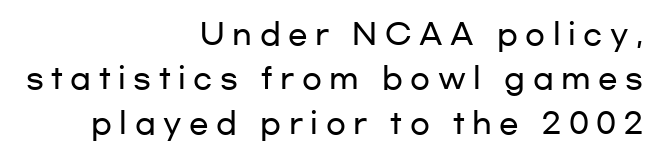
{"serif": "no", "italic": "no", "width": "wide", "stroke_contrast": "low", "x_height": "medium", "monospaced": "no", "underline": "no", "align": "right", "line_spacing": "normal", "line_spacing_ratio": 1.53, "letter_spacing": "wide", "letter_spacing_em": 0.26, "glyph_px": 29}
